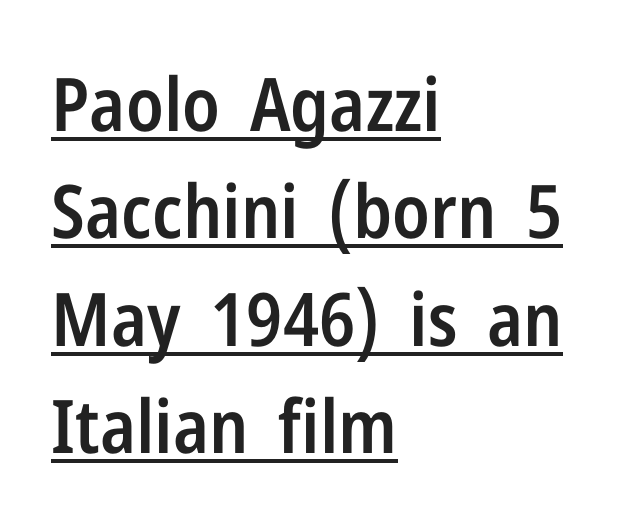
{"serif": "no", "italic": "no", "bold": "semi", "weight": "semibold", "width": "condensed", "stroke_contrast": "low", "x_height": "medium", "monospaced": "no", "underline": "yes", "align": "left", "line_spacing": "normal", "line_spacing_ratio": 1.45, "letter_spacing": "normal", "letter_spacing_em": 0.0, "glyph_px": 74}
